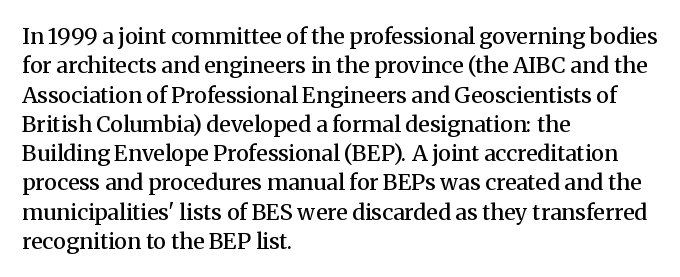
{"italic": "no", "bold": "semi", "underline": "no", "align": "left", "line_spacing": "normal", "line_spacing_ratio": 1.33, "letter_spacing": "normal", "letter_spacing_em": 0.0, "glyph_px": 22}
